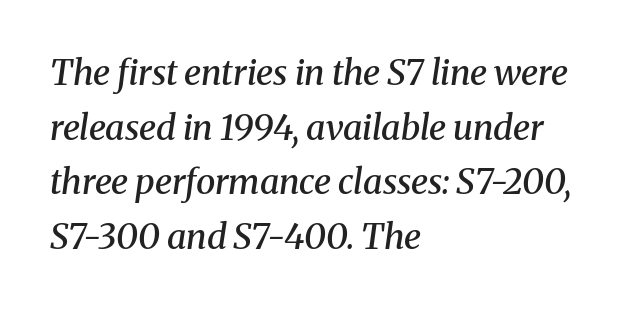
Line spacing here is normal. Old-style or modern, the face here clearly has serifs. Tall strokes in this sample are angled rather than plumb. This is the in-between weight designers call semibold or demi.
